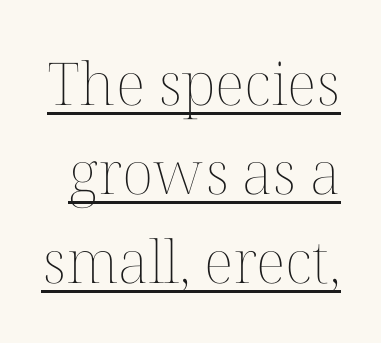
{"italic": "no", "bold": "no", "weight": "thin", "width": "normal", "stroke_contrast": "medium", "x_height": "medium", "monospaced": "no", "underline": "yes", "line_spacing": "normal", "line_spacing_ratio": 1.51, "letter_spacing": "normal", "letter_spacing_em": 0.0, "glyph_px": 59}
